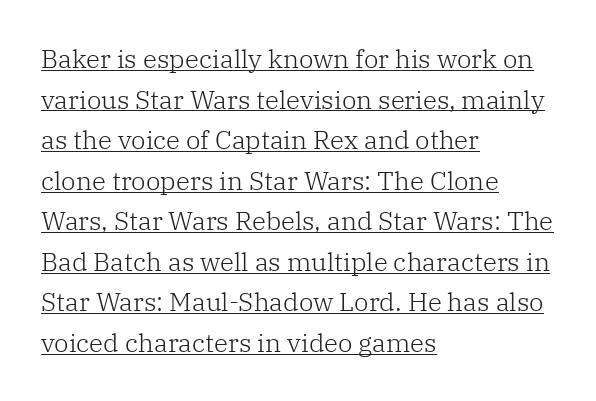
{"italic": "no", "bold": "no", "underline": "yes", "align": "left", "line_spacing": "normal", "line_spacing_ratio": 1.56, "letter_spacing": "normal", "letter_spacing_em": 0.0, "glyph_px": 26}
